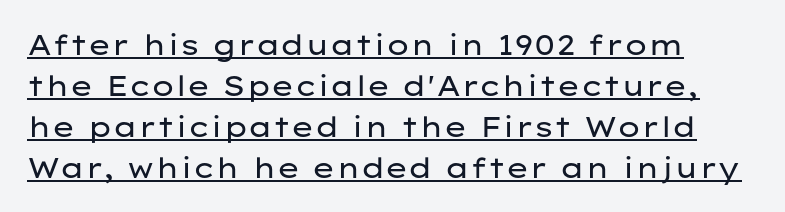
{"serif": "no", "italic": "no", "bold": "no", "weight": "regular", "width": "wide", "stroke_contrast": "low", "x_height": "medium", "monospaced": "no", "underline": "yes", "align": "left", "line_spacing": "normal", "line_spacing_ratio": 1.46, "letter_spacing": "normal", "letter_spacing_em": 0.0, "glyph_px": 28}
